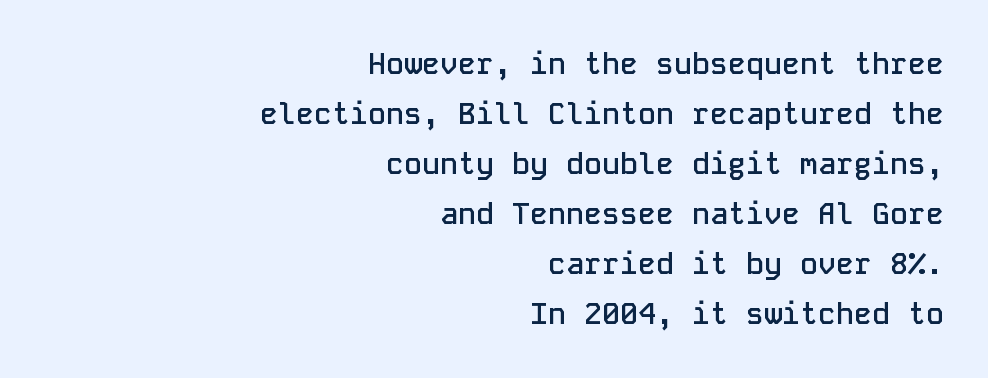
{"serif": "no", "italic": "no", "bold": "semi", "weight": "semibold", "width": "normal", "stroke_contrast": "low", "x_height": "medium", "monospaced": "yes", "underline": "no", "align": "right", "line_spacing": "normal", "line_spacing_ratio": 1.67, "letter_spacing": "normal", "letter_spacing_em": 0.0, "glyph_px": 30}
